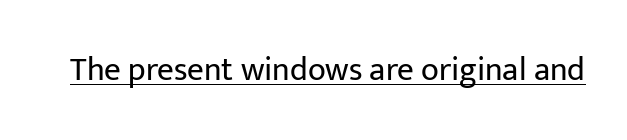
Q: Is the text bold? A: No.
Q: Is the text italic (slanted)? A: No, it is upright.
Q: Is the typeface a serif or a sans-serif typeface? A: Sans-serif.
Q: Is the text underlined? A: Yes.
Q: Is the spacing between letters normal or unusually wide? A: Normal.
Q: Width (condensed, normal, or wide)? A: Normal.
Q: Stroke contrast? A: Low.
Q: x-height? A: Medium.
Q: Monospaced? A: No.
